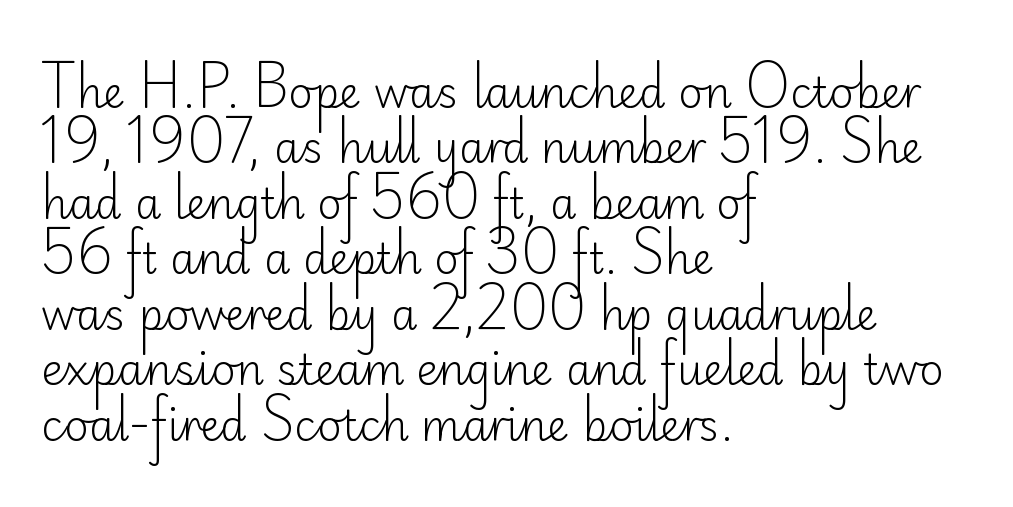
The image shows 42 px light sans-serif type, upright; set left-aligned, normal line spacing (1.32x), normal letter spacing, not underlined; low stroke contrast and a small x-height.
